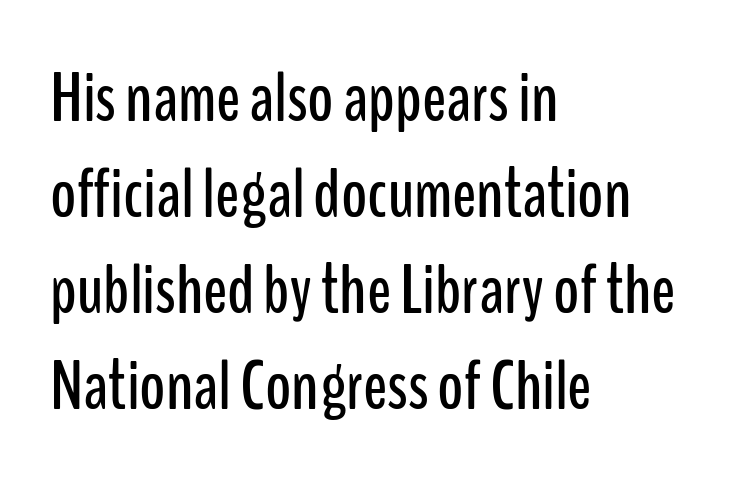
{"serif": "no", "italic": "no", "width": "condensed", "stroke_contrast": "low", "x_height": "medium", "monospaced": "no", "underline": "no", "align": "left", "line_spacing": "normal", "line_spacing_ratio": 1.35, "letter_spacing": "normal", "letter_spacing_em": 0.0, "glyph_px": 71}
